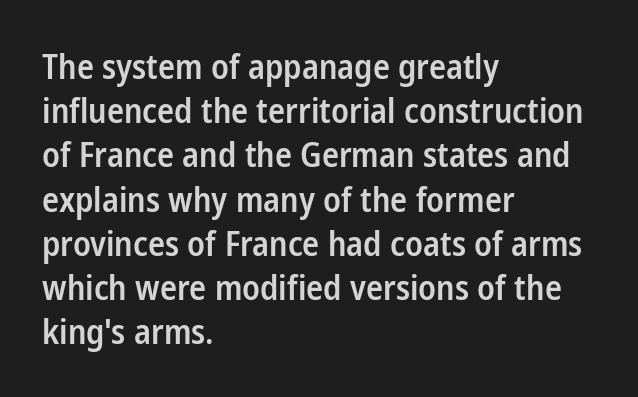
Reading down the block, your eye returns to a fixed left position each line. Ordinary non-slanted type is in use. In terms of letterform style, serifs are entirely absent. Honestly, the row spacing looks completely unremarkable. Caption: standard tracking, unaltered. Emphasis by weight is partial: semibold.
